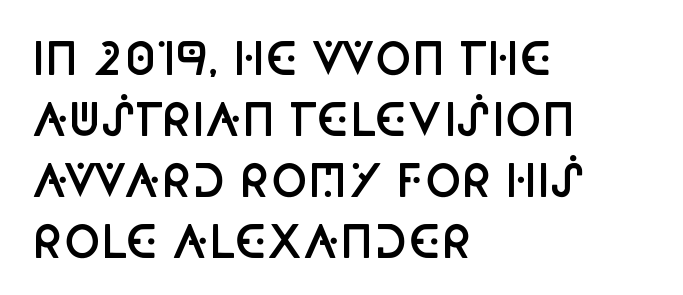
{"serif": "no", "italic": "no", "bold": "semi", "weight": "semibold", "width": "condensed", "stroke_contrast": "low", "x_height": "large", "monospaced": "no", "underline": "no", "align": "left", "line_spacing": "normal", "line_spacing_ratio": 1.39, "letter_spacing": "normal", "letter_spacing_em": 0.0, "glyph_px": 44}
